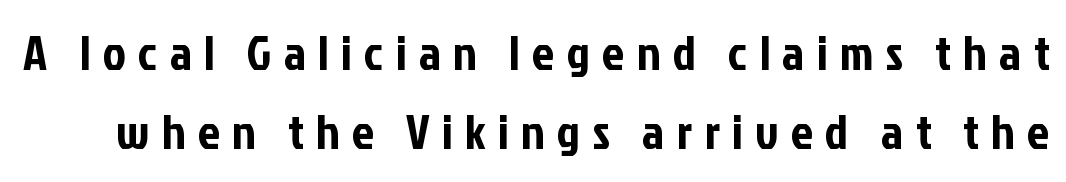
{"serif": "no", "italic": "no", "width": "condensed", "stroke_contrast": "low", "x_height": "medium", "monospaced": "no", "underline": "no", "line_spacing": "normal", "line_spacing_ratio": 1.61, "letter_spacing": "wide", "letter_spacing_em": 0.25, "glyph_px": 49}
